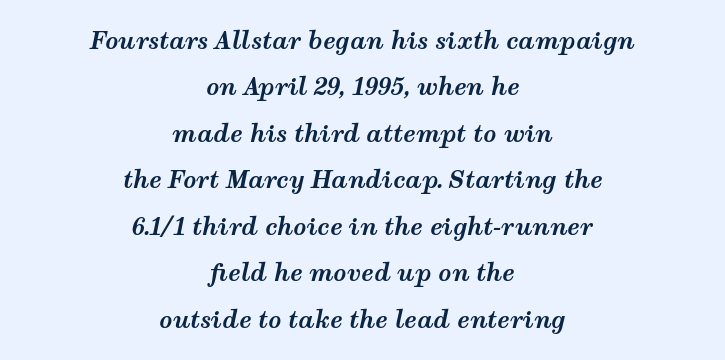
{"italic": "yes", "lean": "right", "slant_degrees": 12, "bold": "yes", "underline": "no", "align": "center", "line_spacing": "loose", "line_spacing_ratio": 2.02, "letter_spacing": "normal", "letter_spacing_em": 0.0, "glyph_px": 23}
